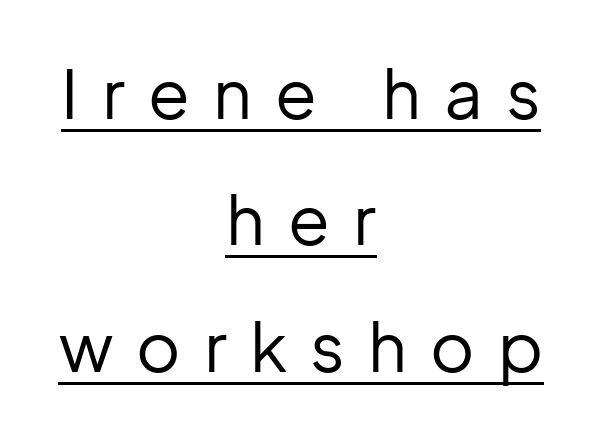
No chunkiness to these letters — they're not bold. Between one letter and the next there's a generous, obvious gap. The passage shown is typed in a proportional face where columns would drift. You can tell from the bare stems that sans-serif type was used.
